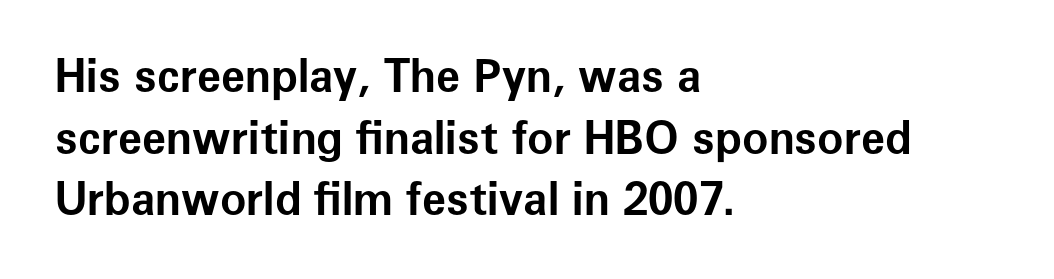
Q: Is the text bold? A: Yes.
Q: Is the text italic (slanted)? A: No, it is upright.
Q: Is the typeface a serif or a sans-serif typeface? A: Sans-serif.
Q: Is the text underlined? A: No.
Q: How is the paragraph aligned? A: Left-aligned.
Q: Is the spacing between letters normal or unusually wide? A: Normal.
Q: Is the spacing between lines tight, normal or loose? A: Normal.
Q: Width (condensed, normal, or wide)? A: Normal.
Q: Stroke contrast? A: Low.
Q: x-height? A: Medium.
Q: Monospaced? A: No.
